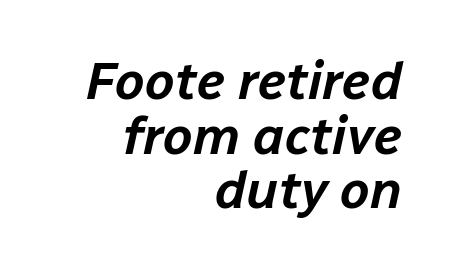
The image shows 53 px text type, italic (leaning right); set right-aligned, tight line spacing (1.03x), normal letter spacing, not underlined; low stroke contrast and a medium x-height.
